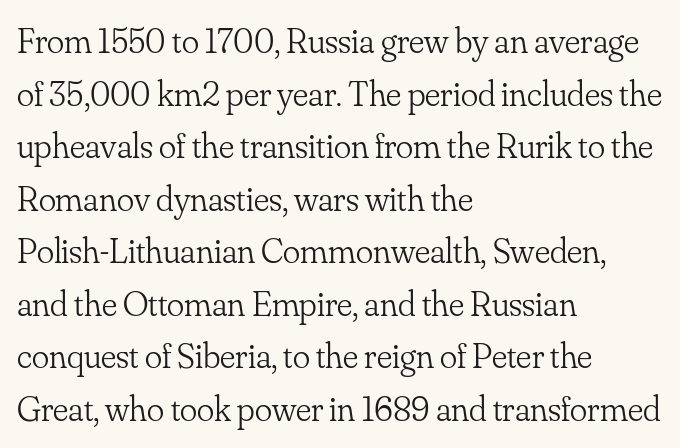
The image shows 36 px light serif type, upright; set left-aligned, normal line spacing (1.46x), normal letter spacing, not underlined; low stroke contrast and a small x-height.
